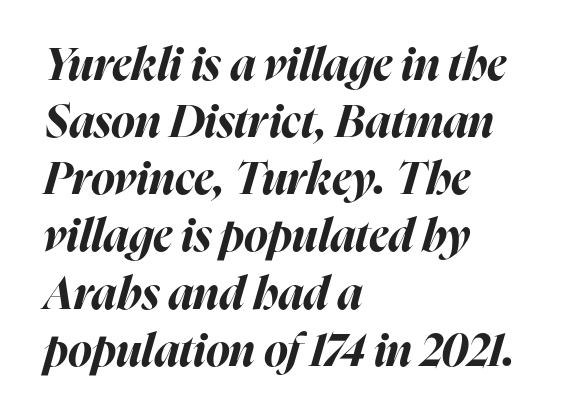
{"italic": "yes", "lean": "right", "slant_degrees": 16, "bold": "yes", "weight": "bold", "width": "normal", "stroke_contrast": "high", "x_height": "medium", "monospaced": "no", "underline": "no", "align": "left", "line_spacing": "normal", "line_spacing_ratio": 1.27, "letter_spacing": "normal", "letter_spacing_em": 0.0, "glyph_px": 45}
